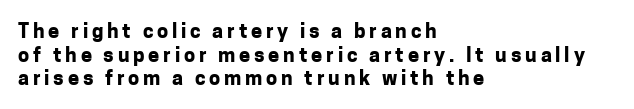
As a designer I'd log this as weight 700, bold. Quick note: underline off. Does the lettering tilt? It doesn't — this is upright. The setting favours the left margin, as ordinary paragraphs usually do.
